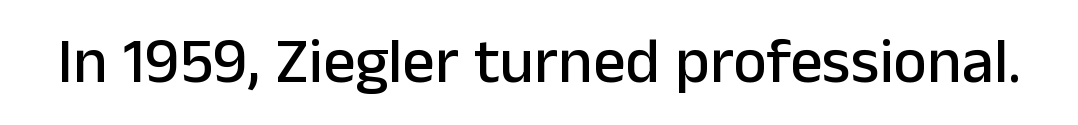
{"serif": "no", "italic": "no", "width": "normal", "stroke_contrast": "low", "x_height": "medium", "monospaced": "no", "underline": "no", "letter_spacing": "normal", "letter_spacing_em": 0.0, "glyph_px": 64}
